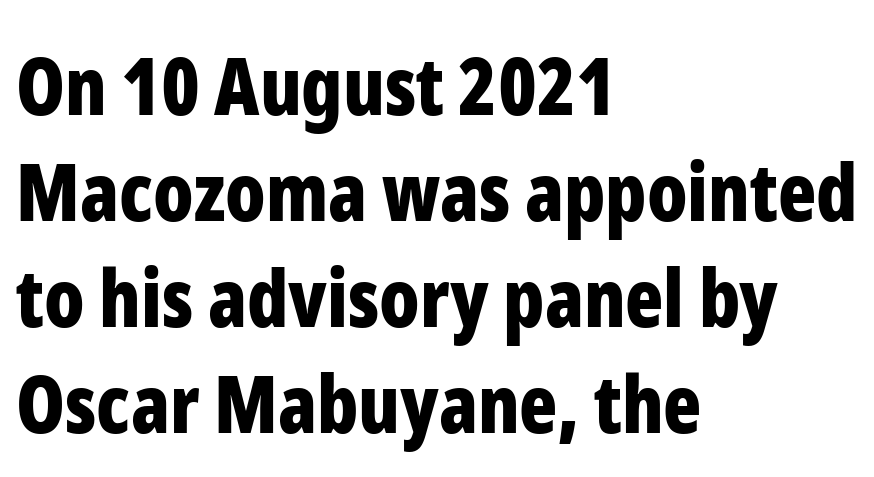
Q: Is the text bold? A: Yes.
Q: Is the text italic (slanted)? A: No, it is upright.
Q: Is the typeface a serif or a sans-serif typeface? A: Sans-serif.
Q: Is the text underlined? A: No.
Q: How is the paragraph aligned? A: Left-aligned.
Q: Is the spacing between letters normal or unusually wide? A: Normal.
Q: Is the spacing between lines tight, normal or loose? A: Normal.
Q: Width (condensed, normal, or wide)? A: Condensed.
Q: Stroke contrast? A: Low.
Q: x-height? A: Medium.
Q: Monospaced? A: No.
